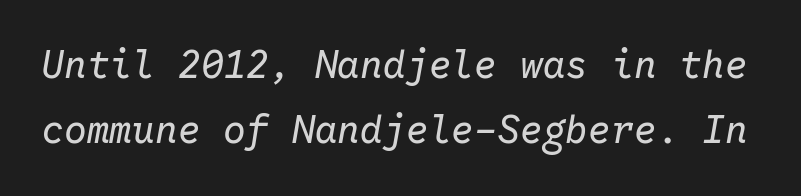
{"italic": "yes", "lean": "right", "slant_degrees": 10, "bold": "no", "weight": "regular", "width": "normal", "stroke_contrast": "low", "x_height": "medium", "monospaced": "yes", "underline": "no", "line_spacing_ratio": 1.72, "letter_spacing": "normal", "letter_spacing_em": 0.0, "glyph_px": 38}
